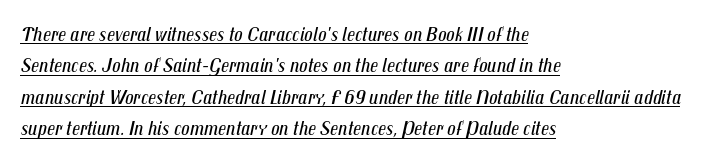
{"italic": "yes", "lean": "right", "slant_degrees": 12, "bold": "no", "underline": "yes", "align": "left", "line_spacing": "normal", "line_spacing_ratio": 1.5, "letter_spacing": "normal", "letter_spacing_em": 0.0, "glyph_px": 21}
